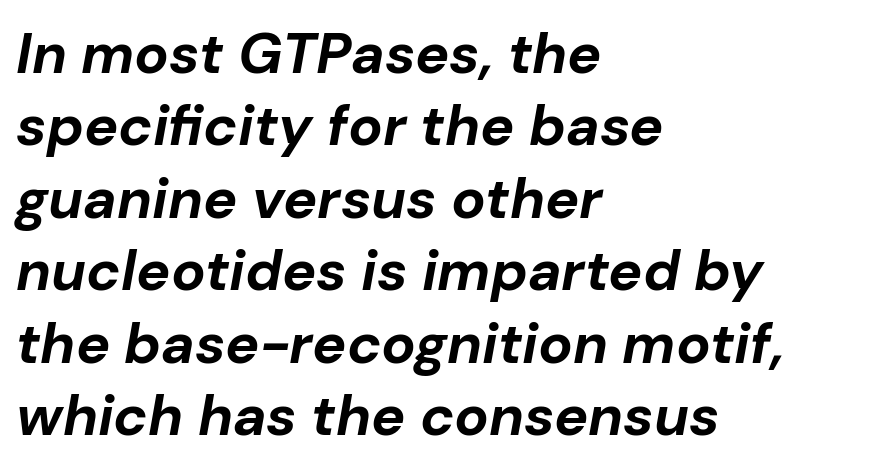
The image shows 57 px bold type, italic (leaning right); set left-aligned, normal line spacing (1.27x), normal letter spacing, not underlined; low stroke contrast and a medium x-height.
